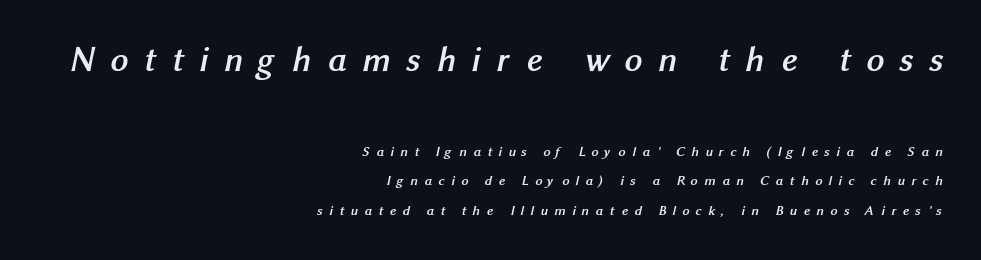
Q: Is the text bold? A: Yes.
Q: Is the typeface a serif or a sans-serif typeface? A: Sans-serif.
Q: Is the text underlined? A: No.
Q: How is the paragraph aligned? A: Right-aligned.
Q: Is the spacing between letters normal or unusually wide? A: Unusually wide.
Q: Is the spacing between lines tight, normal or loose? A: Loose.
Q: Which block of text is set in a larger size, the first (top) or the second (bottom)? A: The first (top) one.
Q: Width (condensed, normal, or wide)? A: Normal.
Q: Stroke contrast? A: Medium.
Q: x-height? A: Medium.
Q: Monospaced? A: No.
